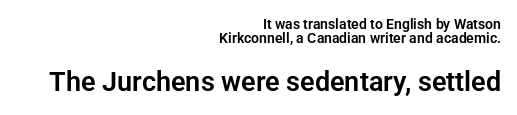
{"italic": "no", "underline": "no", "align": "right", "line_spacing": "tight", "line_spacing_ratio": 0.98, "letter_spacing": "normal", "letter_spacing_em": 0.0, "larger_block": "second", "size_ratio": 1.93, "glyph_px": 27}
